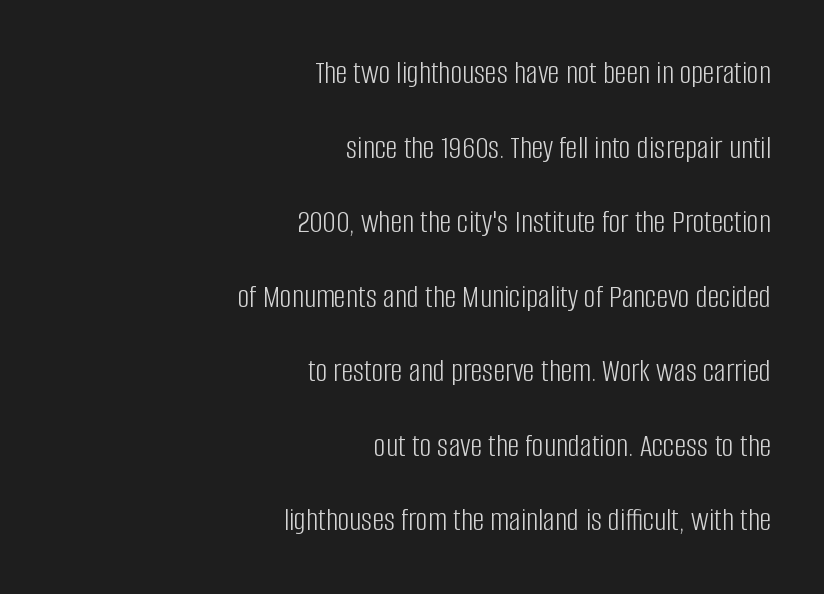
Posture: upright roman. The rendering uses natural spacing where letterforms have individual widths. The face used here is a sans, in the tradition of grotesques and geometrics. Type without underlining. How are the letters spaced? Ordinarily, with no added tracking. The passage shown is not bold in any degree.
